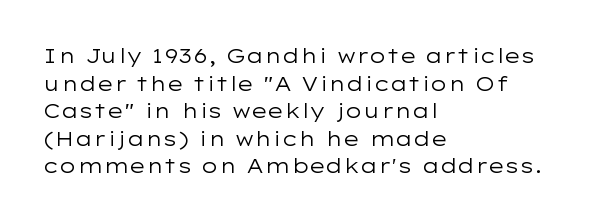
The image shows 20 px text type, upright; set left-aligned, normal line spacing (1.38x), normal letter spacing, not underlined.
